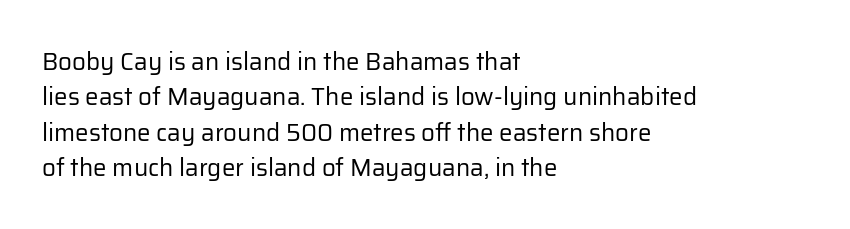
Q: Is the text bold? A: No.
Q: Is the text italic (slanted)? A: No, it is upright.
Q: Is the text underlined? A: No.
Q: How is the paragraph aligned? A: Left-aligned.
Q: Is the spacing between letters normal or unusually wide? A: Normal.
Q: Is the spacing between lines tight, normal or loose? A: Normal.
